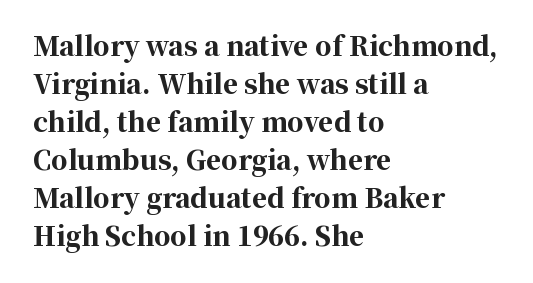
Q: Is the text bold? A: Yes.
Q: Is the text italic (slanted)? A: No, it is upright.
Q: Is the text underlined? A: No.
Q: How is the paragraph aligned? A: Left-aligned.
Q: Is the spacing between letters normal or unusually wide? A: Normal.
Q: Is the spacing between lines tight, normal or loose? A: Normal.
